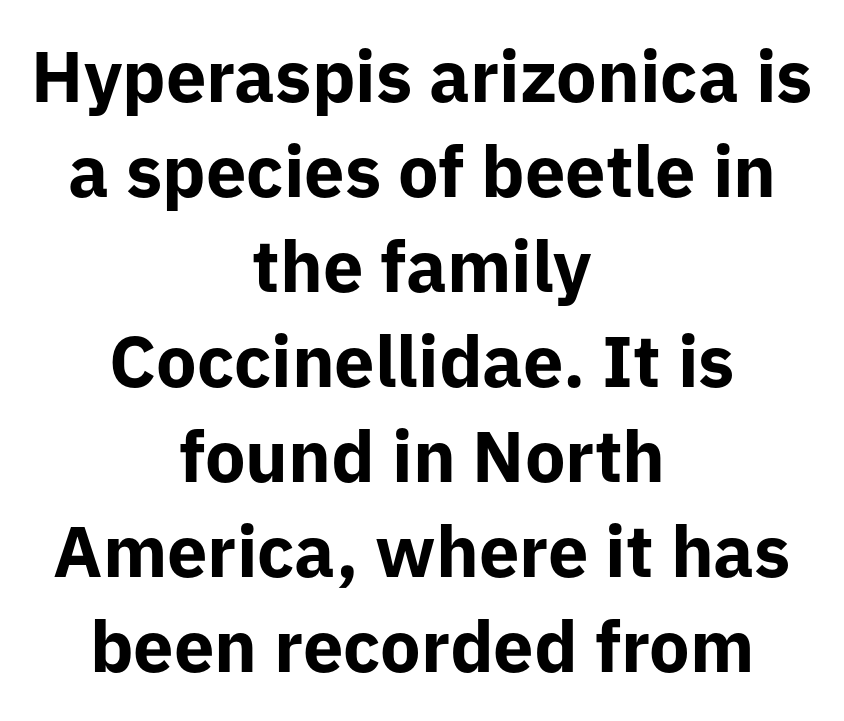
Q: Is the text bold? A: Yes.
Q: Is the text italic (slanted)? A: No, it is upright.
Q: Is the typeface a serif or a sans-serif typeface? A: Sans-serif.
Q: Is the text underlined? A: No.
Q: How is the paragraph aligned? A: Centered.
Q: Is the spacing between letters normal or unusually wide? A: Normal.
Q: Is the spacing between lines tight, normal or loose? A: Normal.
Q: Width (condensed, normal, or wide)? A: Normal.
Q: Stroke contrast? A: Low.
Q: x-height? A: Medium.
Q: Monospaced? A: No.
